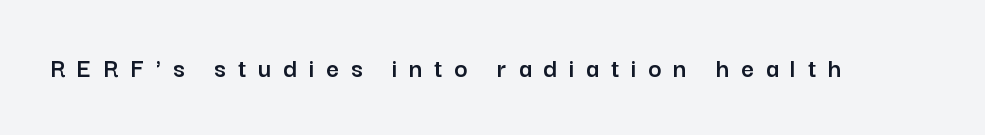
Q: Is the text italic (slanted)? A: No, it is upright.
Q: Is the typeface a serif or a sans-serif typeface? A: Sans-serif.
Q: Is the text underlined? A: No.
Q: Is the spacing between letters normal or unusually wide? A: Unusually wide.
Q: Width (condensed, normal, or wide)? A: Normal.
Q: Stroke contrast? A: Low.
Q: x-height? A: Medium.
Q: Monospaced? A: No.
